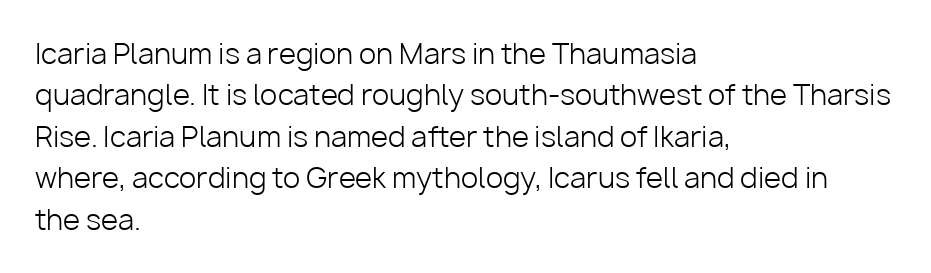
Q: Is the text bold? A: No.
Q: Is the text italic (slanted)? A: No, it is upright.
Q: Is the typeface a serif or a sans-serif typeface? A: Sans-serif.
Q: Is the text underlined? A: No.
Q: How is the paragraph aligned? A: Left-aligned.
Q: Is the spacing between letters normal or unusually wide? A: Normal.
Q: Is the spacing between lines tight, normal or loose? A: Normal.
Q: Width (condensed, normal, or wide)? A: Normal.
Q: Stroke contrast? A: Low.
Q: x-height? A: Medium.
Q: Monospaced? A: No.
